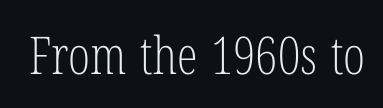
Here the designer chose a conventional face with non-uniform glyph widths. Only glyphs here, with clear space below each row. Does extra space separate the letters? No, they use regular spacing. Every stem runs plumb, perpendicular to the baseline.
